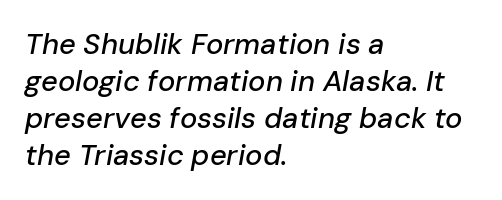
Descenders are the only things crossing below the line. Nothing unusual about the tracking: characters are spaced as the font intends. The face used here is proportionally spaced, like ordinary book or web type. This is oblique type, the kind used for emphasis or titles. This block has exactly the height ordinary leading produces. Horizontally, the lines are justified to the leading edge only.
